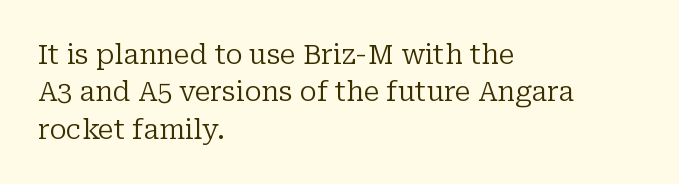
The image shows 27 px text type, upright; set left-aligned, normal line spacing (1.38x), normal letter spacing, not underlined.
